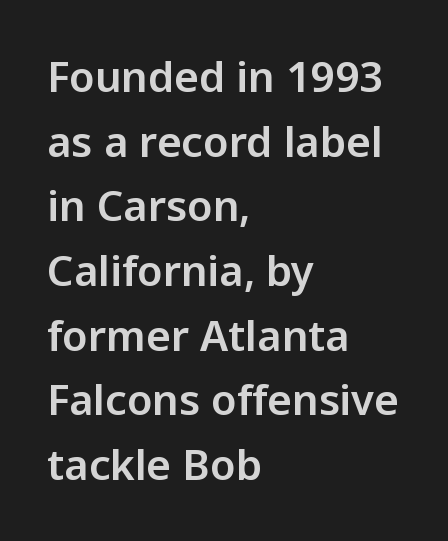
Is this a fixed-width face? No — the glyphs have proportional, varying widths. The foot of each line stays bare and open. What's the leading like? Ordinary, nothing unusual. If you drew a line through each stem, it would be perfectly vertical. The line texture is even and compact thanks to regular tracking.
